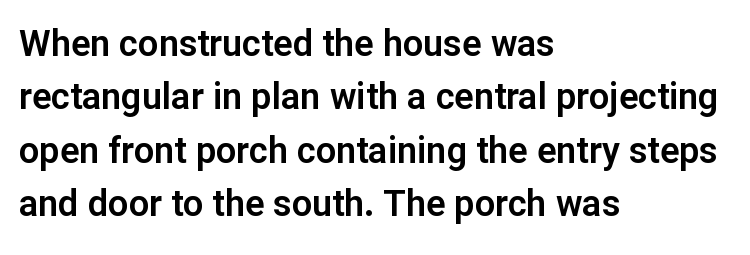
Q: Is the text italic (slanted)? A: No, it is upright.
Q: Is the typeface a serif or a sans-serif typeface? A: Sans-serif.
Q: Is the text underlined? A: No.
Q: How is the paragraph aligned? A: Left-aligned.
Q: Is the spacing between letters normal or unusually wide? A: Normal.
Q: Is the spacing between lines tight, normal or loose? A: Normal.
Q: Width (condensed, normal, or wide)? A: Normal.
Q: Stroke contrast? A: Low.
Q: x-height? A: Medium.
Q: Monospaced? A: No.
